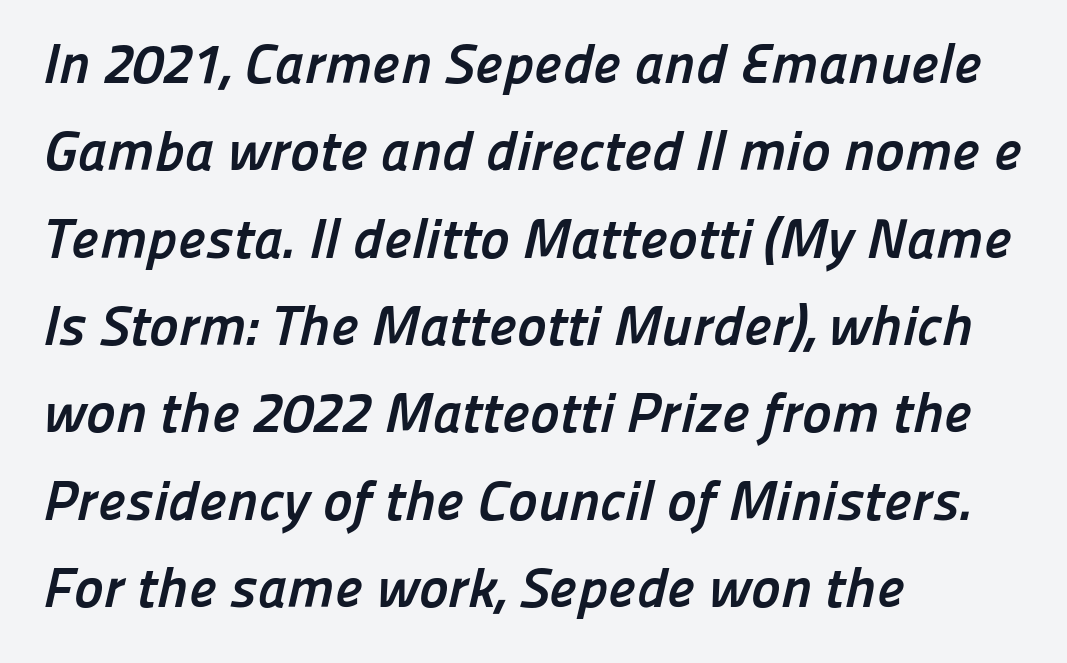
Q: Is the text bold? A: Yes.
Q: Is the typeface a serif or a sans-serif typeface? A: Sans-serif.
Q: Is the text underlined? A: No.
Q: How is the paragraph aligned? A: Left-aligned.
Q: Is the spacing between letters normal or unusually wide? A: Normal.
Q: Is the spacing between lines tight, normal or loose? A: Normal.
Q: Width (condensed, normal, or wide)? A: Normal.
Q: Stroke contrast? A: Low.
Q: x-height? A: Medium.
Q: Monospaced? A: No.
